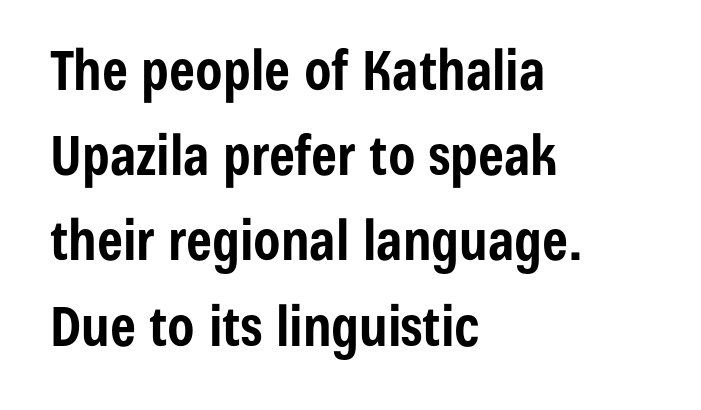
These lines are set flush left with a ragged right edge. There is no visible air inserted between adjacent glyphs. Each letter keeps its own natural width here, so spacing adapts to shape. The lines sit at an ordinary, default distance from one another. Observe the absence of serifs on each vertical stroke in this sample.
